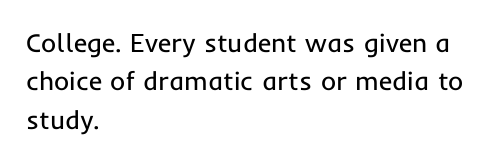
The image shows 26 px text type, upright; set left-aligned, normal line spacing (1.48x), normal letter spacing, not underlined.
